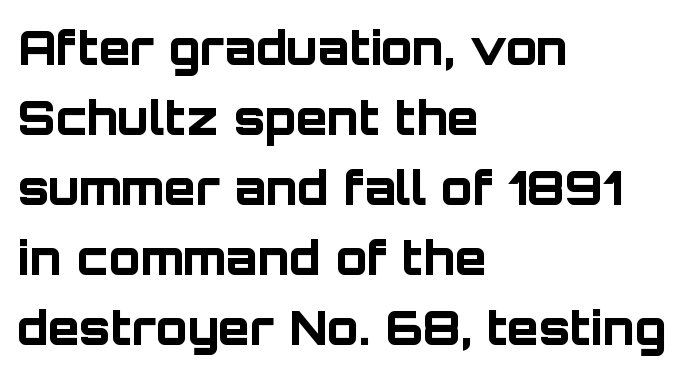
This is heavy type, rendered in bold. Bare-footed words on every line. The face used here is rendered with its standard letterfit. Italic? Not at all — the glyphs are vertical. Is this a fixed-width face? No — the glyphs have proportional, varying widths. A student would call this left alignment; a typographer would say flush left, rag right.
